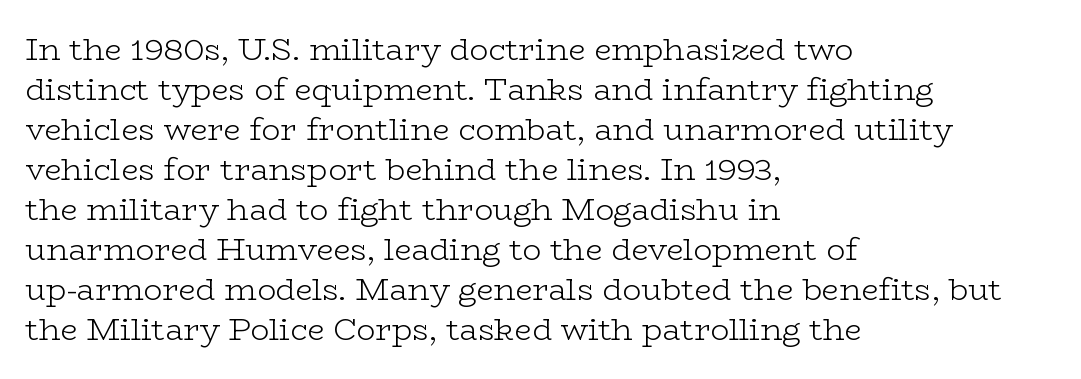
{"serif": "yes", "italic": "no", "bold": "no", "weight": "light", "width": "wide", "stroke_contrast": "low", "x_height": "medium", "monospaced": "no", "underline": "no", "align": "left", "line_spacing": "normal", "line_spacing_ratio": 1.29, "letter_spacing": "normal", "letter_spacing_em": 0.0, "glyph_px": 31}
